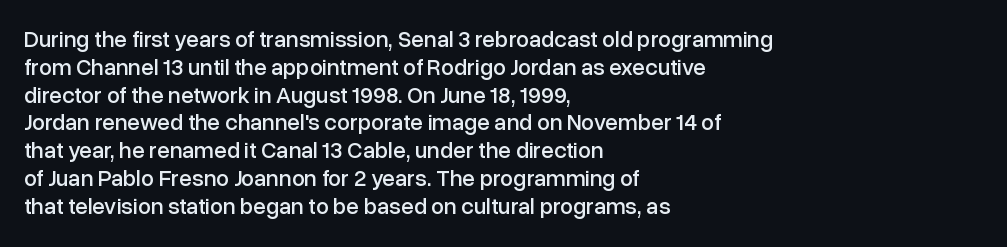
Here the glyphs are tracked normally, forming tight word shapes. The specimen omits any rule beneath the text block's lines. Vertical strokes here are truly vertical. The lines in this sample share a left origin and differ only in where they stop.
